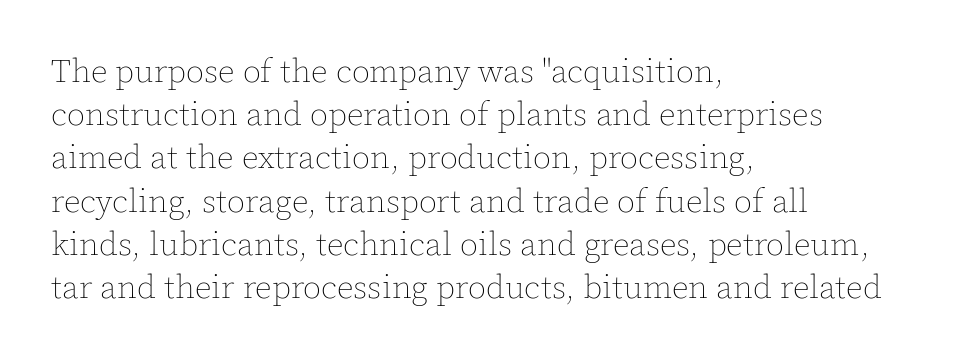
Anything drawn beneath the words? Only blank space. Think of a printed novel: that variable character pitch is what you see here. Line spacing here is normal. Leftover space on each line is placed entirely after the last word. Glyph-to-glyph distance matches everyday printed text. This is not heavy type; no bold has been used.
